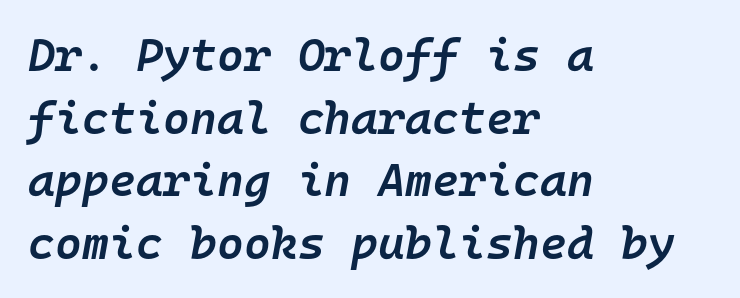
Q: Is the text bold? A: Semi-bold.
Q: Is the text italic (slanted)? A: Yes, it leans right by about 10 degrees.
Q: Is the text underlined? A: No.
Q: How is the paragraph aligned? A: Left-aligned.
Q: Is the spacing between letters normal or unusually wide? A: Normal.
Q: Is the spacing between lines tight, normal or loose? A: Normal.
Q: Width (condensed, normal, or wide)? A: Normal.
Q: Stroke contrast? A: Low.
Q: x-height? A: Medium.
Q: Monospaced? A: Yes.
